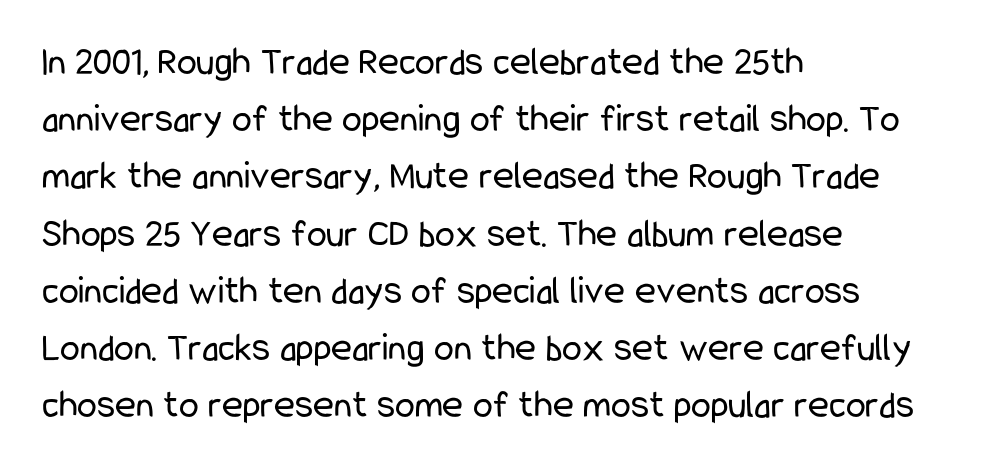
Q: Is the text bold? A: No.
Q: Is the text italic (slanted)? A: No, it is upright.
Q: Is the typeface a serif or a sans-serif typeface? A: Sans-serif.
Q: Is the text underlined? A: No.
Q: How is the paragraph aligned? A: Left-aligned.
Q: Is the spacing between letters normal or unusually wide? A: Normal.
Q: Is the spacing between lines tight, normal or loose? A: Normal.
Q: Width (condensed, normal, or wide)? A: Condensed.
Q: Stroke contrast? A: Low.
Q: x-height? A: Medium.
Q: Monospaced? A: No.
